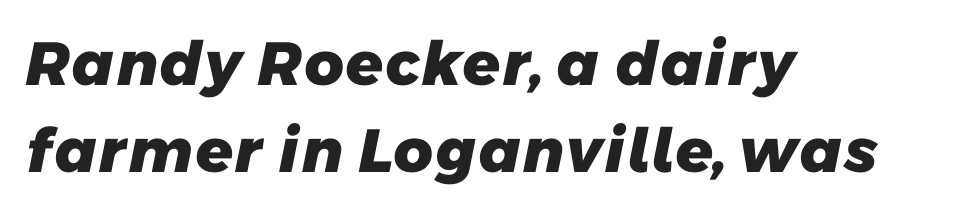
Q: Is the text bold? A: Yes.
Q: Is the typeface a serif or a sans-serif typeface? A: Sans-serif.
Q: Is the text underlined? A: No.
Q: How is the paragraph aligned? A: Left-aligned.
Q: Is the spacing between letters normal or unusually wide? A: Normal.
Q: Is the spacing between lines tight, normal or loose? A: Normal.
Q: Width (condensed, normal, or wide)? A: Normal.
Q: Stroke contrast? A: Low.
Q: x-height? A: Medium.
Q: Monospaced? A: No.
